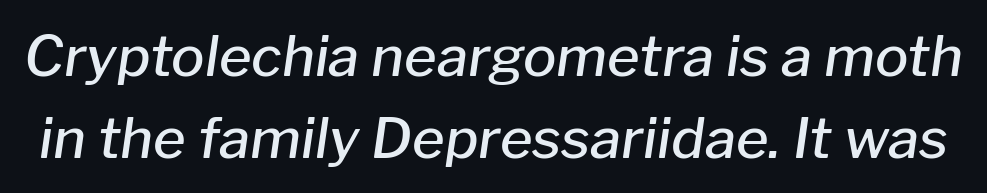
Q: Is the text bold? A: Semi-bold.
Q: Is the text italic (slanted)? A: Yes, it leans right by about 8 degrees.
Q: Is the text underlined? A: No.
Q: Is the spacing between letters normal or unusually wide? A: Normal.
Q: Is the spacing between lines tight, normal or loose? A: Normal.
Q: Width (condensed, normal, or wide)? A: Normal.
Q: Stroke contrast? A: Low.
Q: x-height? A: Medium.
Q: Monospaced? A: No.
